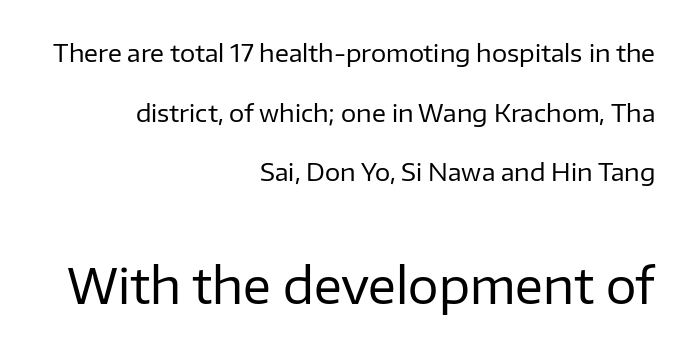
Q: Is the text bold? A: No.
Q: Is the text italic (slanted)? A: No, it is upright.
Q: Is the typeface a serif or a sans-serif typeface? A: Sans-serif.
Q: Is the text underlined? A: No.
Q: How is the paragraph aligned? A: Right-aligned.
Q: Is the spacing between letters normal or unusually wide? A: Normal.
Q: Is the spacing between lines tight, normal or loose? A: Loose.
Q: Which block of text is set in a larger size, the first (top) or the second (bottom)? A: The second (bottom) one.
Q: Width (condensed, normal, or wide)? A: Normal.
Q: Stroke contrast? A: Low.
Q: x-height? A: Medium.
Q: Monospaced? A: No.
